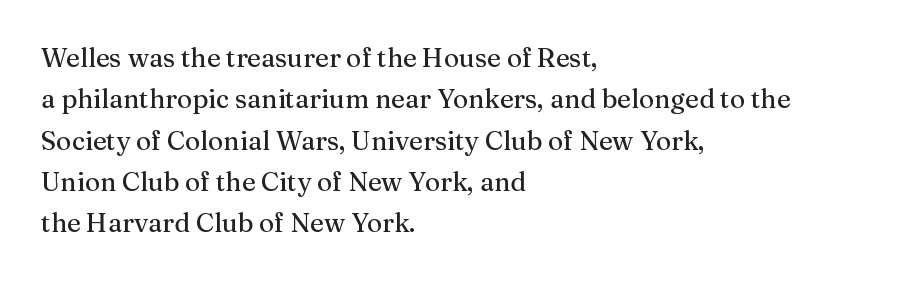
Honestly, there is no underline to notice here at all. Nothing unusual about the tracking: characters are spaced as the font intends. These lines stack with their left ends in a neat column. Posture: vertical. Normally led — the rows are evenly, conventionally spaced.
